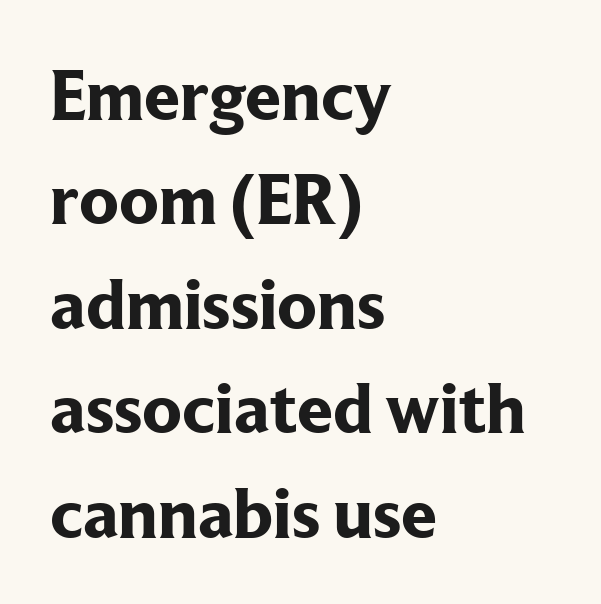
The image shows 72 px bold serif type, upright; set left-aligned, normal line spacing (1.45x), normal letter spacing, not underlined; low stroke contrast and a medium x-height.
